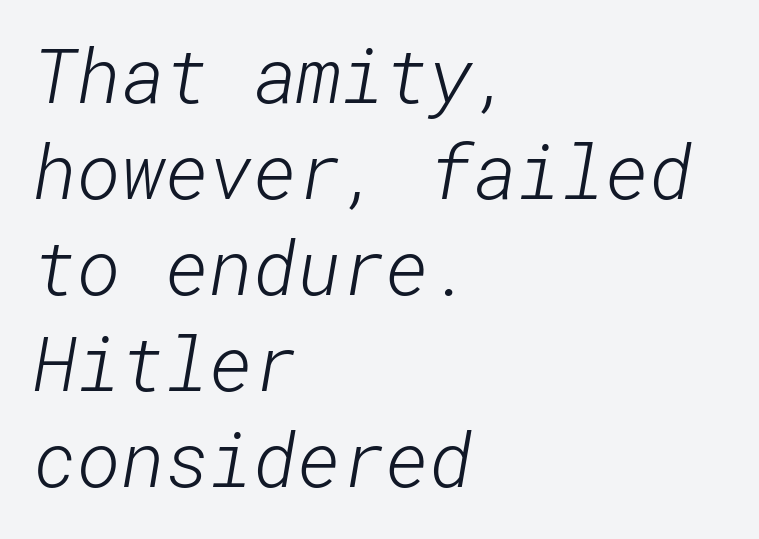
Q: Is the text bold? A: No.
Q: Is the typeface a serif or a sans-serif typeface? A: Sans-serif.
Q: Is the text underlined? A: No.
Q: How is the paragraph aligned? A: Left-aligned.
Q: Is the spacing between letters normal or unusually wide? A: Normal.
Q: Is the spacing between lines tight, normal or loose? A: Normal.
Q: Width (condensed, normal, or wide)? A: Normal.
Q: Stroke contrast? A: Low.
Q: x-height? A: Medium.
